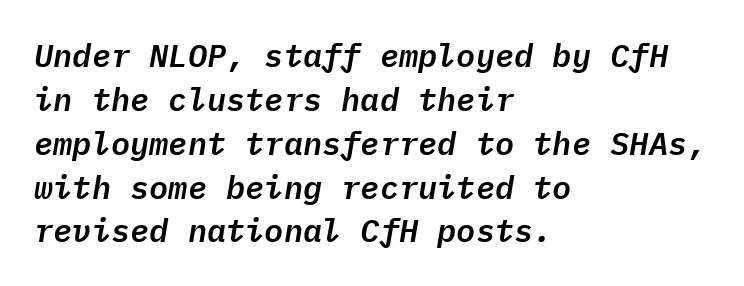
The image shows 32 px text type, italic (leaning right), monospaced; set left-aligned, normal line spacing (1.37x), normal letter spacing, not underlined; low stroke contrast and a medium x-height.
